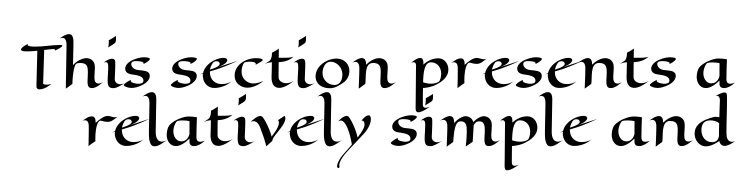
The image shows 56 px wide type, upright; set tight line spacing (1.04x), normal letter spacing, not underlined; high stroke contrast and a medium x-height.
